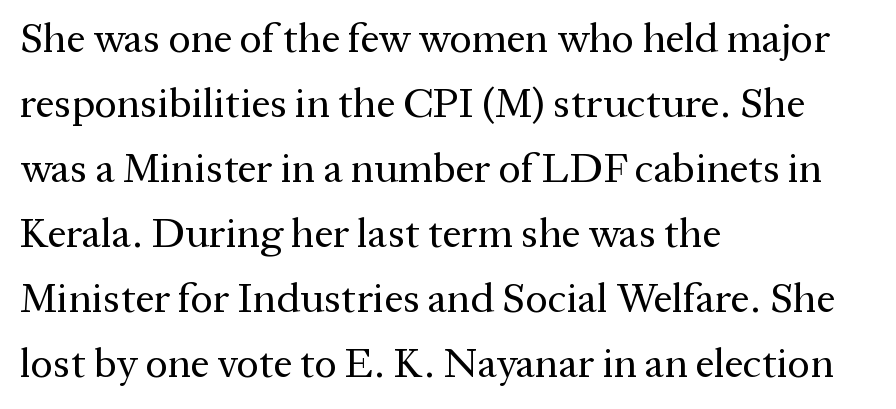
{"serif": "yes", "italic": "no", "bold": "no", "weight": "regular", "width": "normal", "stroke_contrast": "medium", "x_height": "medium", "monospaced": "no", "underline": "no", "align": "left", "line_spacing": "normal", "line_spacing_ratio": 1.55, "letter_spacing": "normal", "letter_spacing_em": 0.0, "glyph_px": 42}
